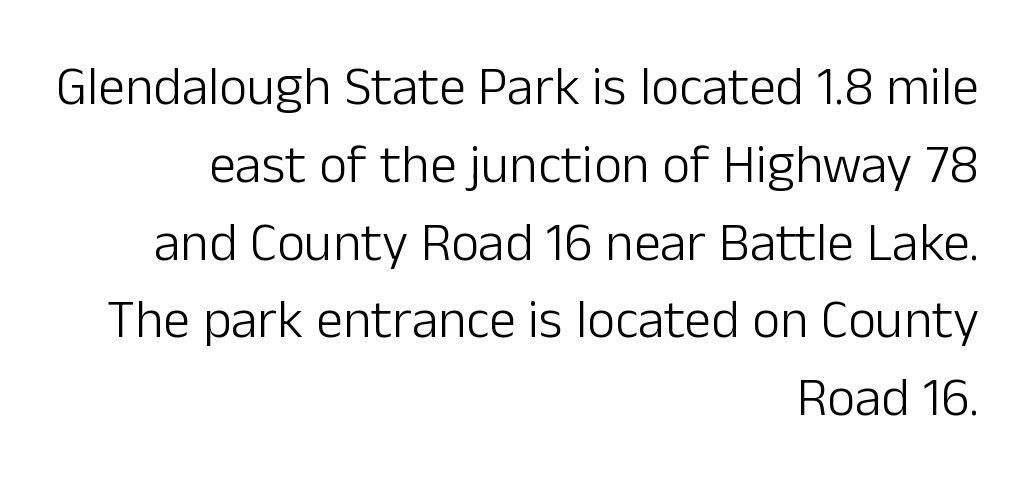
The image shows 54 px light sans-serif type, upright; set right-aligned, normal line spacing (1.44x), normal letter spacing, not underlined; low stroke contrast and a medium x-height.
